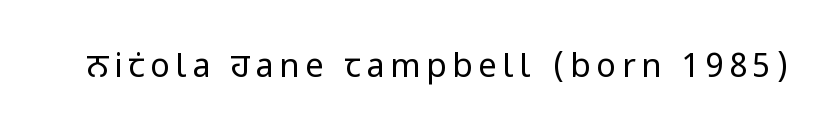
The passage shown is typed in a proportional face where columns would drift. Nothing sits at the stroke ends, so this counts as sans-serif. A quiet, ordinary-to-light weight characterises the typeface. Has an underline been added? It has not. The letters stand straight up with perfectly vertical stems.
